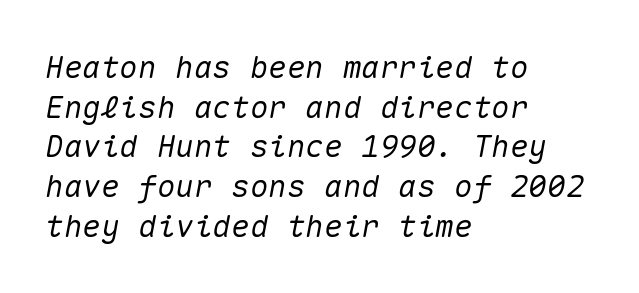
Q: Is the text italic (slanted)? A: Yes, it leans right by about 10 degrees.
Q: Is the text underlined? A: No.
Q: How is the paragraph aligned? A: Left-aligned.
Q: Is the spacing between letters normal or unusually wide? A: Normal.
Q: Is the spacing between lines tight, normal or loose? A: Normal.
Q: Width (condensed, normal, or wide)? A: Normal.
Q: Stroke contrast? A: Medium.
Q: x-height? A: Medium.
Q: Monospaced? A: Yes.
